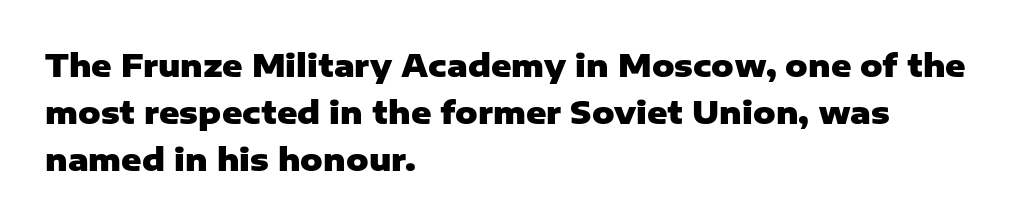
Varying glyph widths throughout — classic text-font behaviour. The typesetting leans heavy: a genuine bold. Regarding serifs, this sample does without them. Style check: upright.
